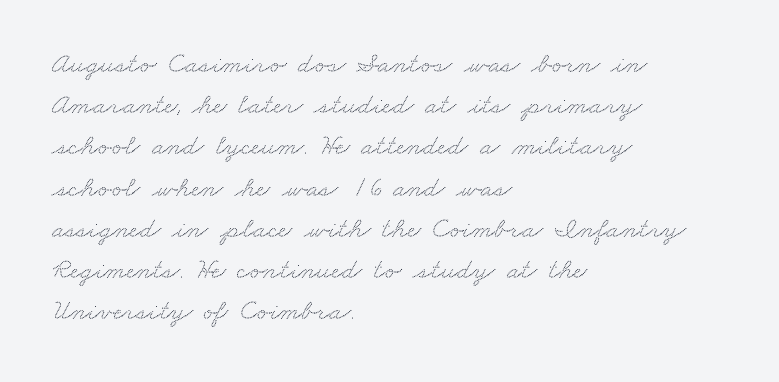
{"serif": "yes", "width": "wide", "stroke_contrast": "medium", "x_height": "small", "monospaced": "no", "underline": "no", "align": "left", "line_spacing": "normal", "line_spacing_ratio": 1.42, "letter_spacing": "normal", "letter_spacing_em": 0.0, "glyph_px": 29}
